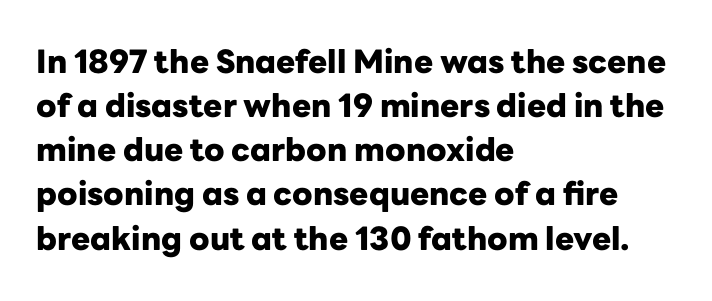
Q: Is the text bold? A: Yes.
Q: Is the text italic (slanted)? A: No, it is upright.
Q: Is the typeface a serif or a sans-serif typeface? A: Sans-serif.
Q: Is the text underlined? A: No.
Q: How is the paragraph aligned? A: Left-aligned.
Q: Is the spacing between letters normal or unusually wide? A: Normal.
Q: Is the spacing between lines tight, normal or loose? A: Normal.
Q: Width (condensed, normal, or wide)? A: Normal.
Q: Stroke contrast? A: Low.
Q: x-height? A: Medium.
Q: Monospaced? A: No.
